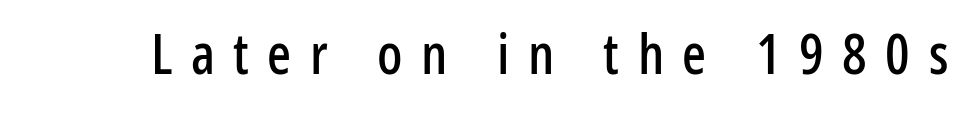
{"serif": "no", "italic": "no", "width": "condensed", "stroke_contrast": "low", "x_height": "medium", "monospaced": "no", "underline": "no", "letter_spacing": "wide", "letter_spacing_em": 0.33, "glyph_px": 56}
